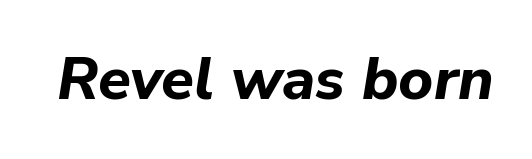
Slant detected: the letters are inclined. Do the characters align in a grid? No, the font is proportional. Has an underline been added? It has not. Thick stems and heavy bowls — unmistakably bold. Letter spacing: default.
